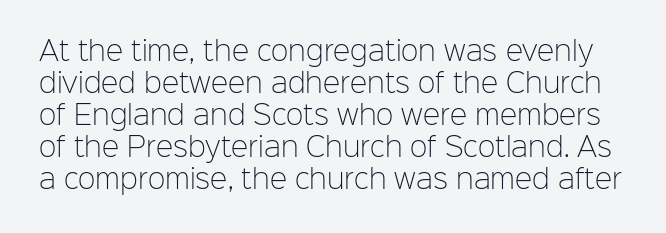
The image shows 26 px text type, upright; set line spacing 1.23x, normal letter spacing, not underlined.
